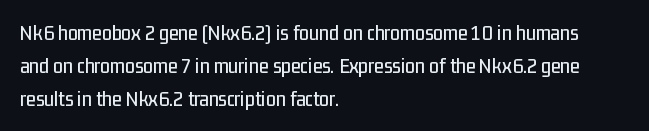
{"italic": "no", "underline": "no", "align": "left", "line_spacing": "normal", "line_spacing_ratio": 1.5, "letter_spacing": "normal", "letter_spacing_em": 0.0, "glyph_px": 22}
